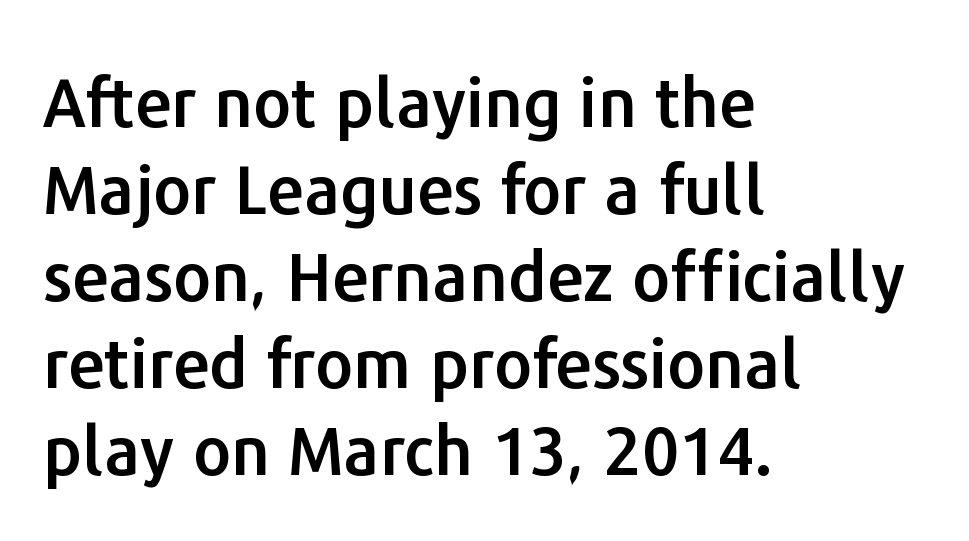
Q: Is the text italic (slanted)? A: No, it is upright.
Q: Is the typeface a serif or a sans-serif typeface? A: Sans-serif.
Q: Is the text underlined? A: No.
Q: How is the paragraph aligned? A: Left-aligned.
Q: Is the spacing between letters normal or unusually wide? A: Normal.
Q: Is the spacing between lines tight, normal or loose? A: Normal.
Q: Width (condensed, normal, or wide)? A: Normal.
Q: Stroke contrast? A: Low.
Q: x-height? A: Medium.
Q: Monospaced? A: No.
